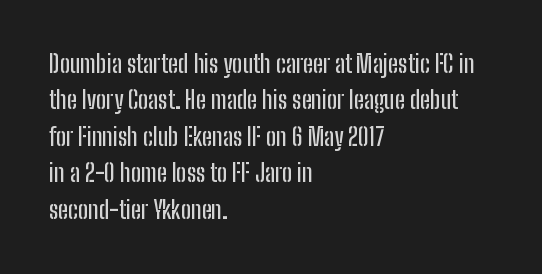
Q: Is the text italic (slanted)? A: No, it is upright.
Q: Is the text underlined? A: No.
Q: How is the paragraph aligned? A: Left-aligned.
Q: Is the spacing between letters normal or unusually wide? A: Normal.
Q: Is the spacing between lines tight, normal or loose? A: Normal.
